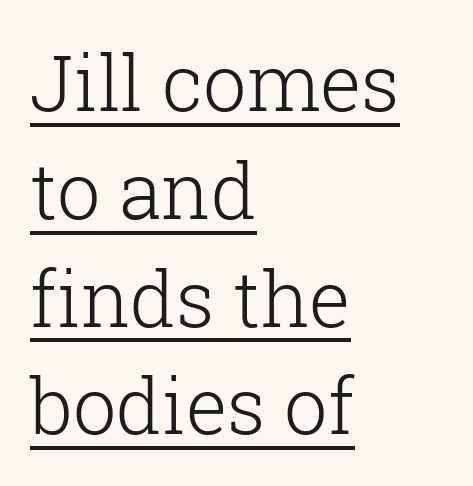
Q: Is the text bold? A: No.
Q: Is the text italic (slanted)? A: No, it is upright.
Q: Is the typeface a serif or a sans-serif typeface? A: Serif.
Q: Is the text underlined? A: Yes.
Q: How is the paragraph aligned? A: Left-aligned.
Q: Is the spacing between letters normal or unusually wide? A: Normal.
Q: Is the spacing between lines tight, normal or loose? A: Normal.
Q: Width (condensed, normal, or wide)? A: Normal.
Q: Stroke contrast? A: Low.
Q: x-height? A: Medium.
Q: Monospaced? A: No.
